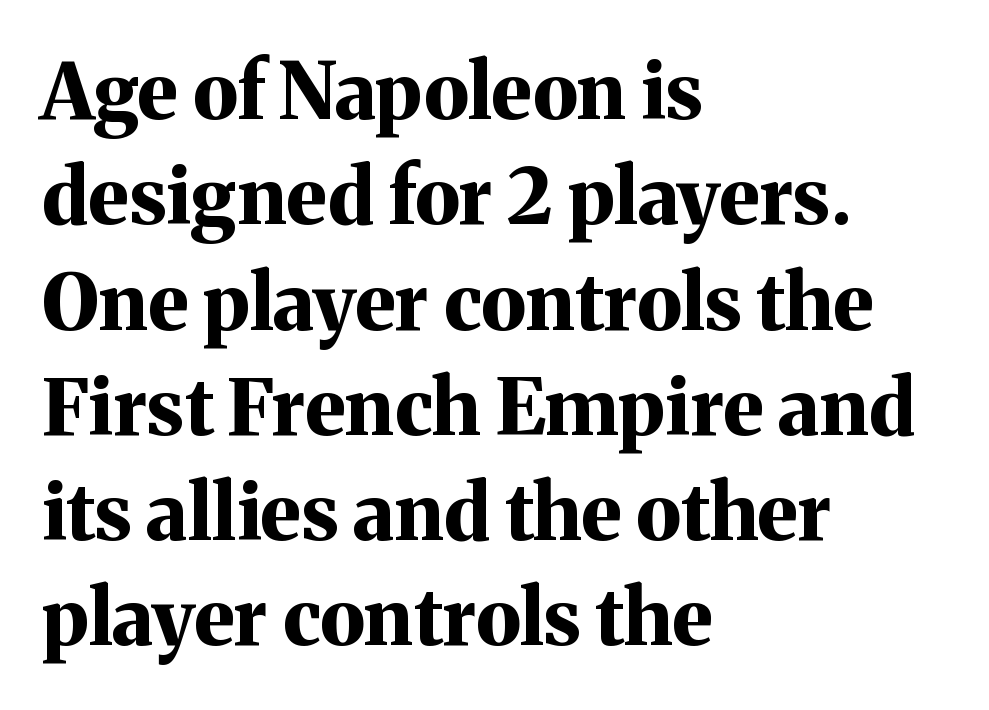
Serifs: yes, visible at the terminals of the letterforms. Think of a printed novel: that variable character pitch is what you see here. The face used here has the dense, thick strokes of a bold. Casual observation: everything's shoved over to the left.
